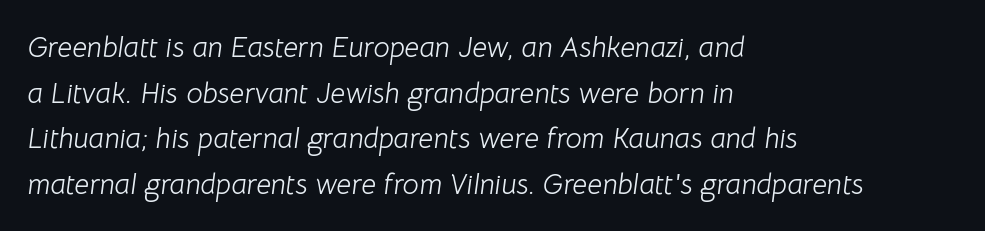
Horizontal alignment here is leftward, the default for most running prose. Whoever set this chose a conventional vertical rhythm. Every character sits at an angle, as italics do. The gap between lines stays unmarked. Is this a fixed-width face? No — the glyphs have proportional, varying widths. Students, note that the glyphs here touch the page at normal intervals.
